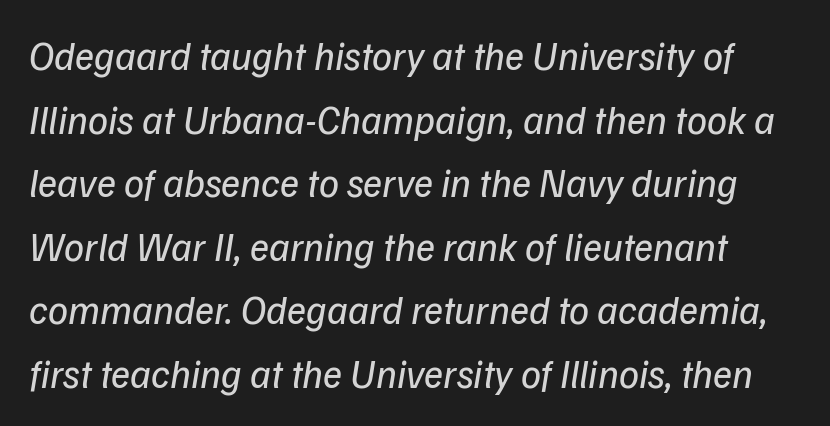
{"serif": "no", "bold": "no", "weight": "regular", "width": "normal", "stroke_contrast": "low", "x_height": "medium", "monospaced": "no", "underline": "no", "line_spacing": "normal", "line_spacing_ratio": 1.59, "letter_spacing": "normal", "letter_spacing_em": 0.0, "glyph_px": 40}
